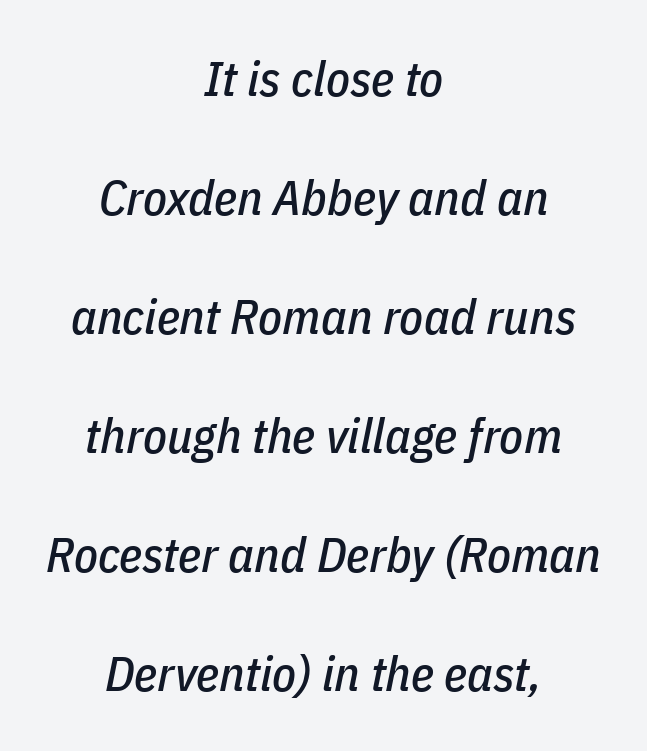
Q: Is the text italic (slanted)? A: Yes, it leans right by about 11 degrees.
Q: Is the text underlined? A: No.
Q: How is the paragraph aligned? A: Centered.
Q: Is the spacing between letters normal or unusually wide? A: Normal.
Q: Is the spacing between lines tight, normal or loose? A: Loose.
Q: Width (condensed, normal, or wide)? A: Condensed.
Q: Stroke contrast? A: Low.
Q: x-height? A: Medium.
Q: Monospaced? A: No.
